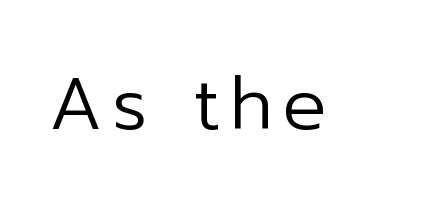
The image shows 73 px regular-weight sans-serif type, upright; set not underlined; low stroke contrast and a medium x-height.
